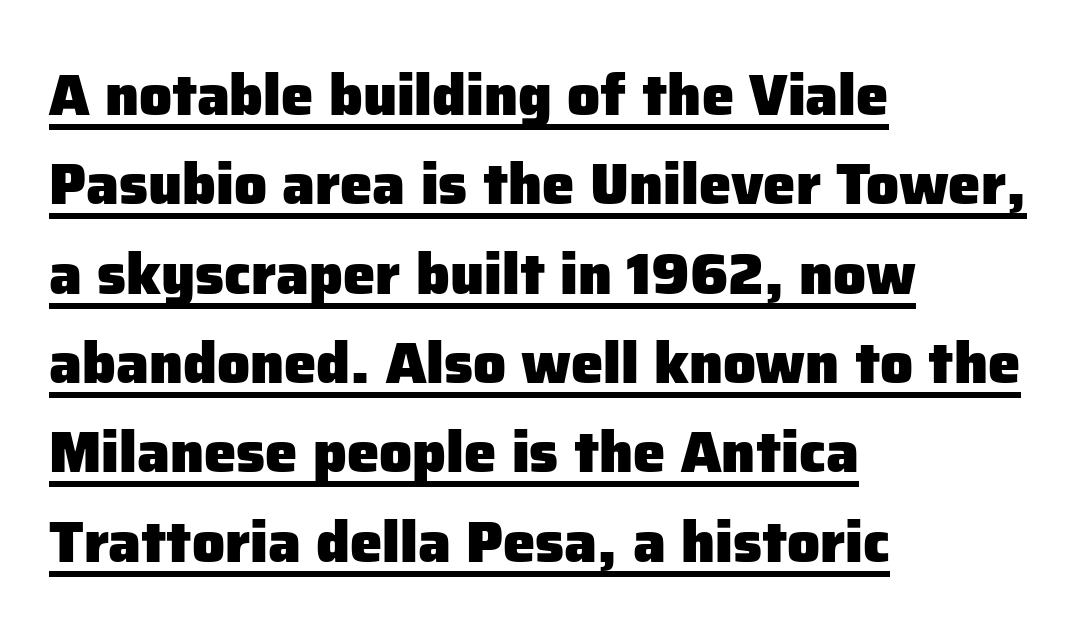
The rendering anchors every line to the left-hand side. Somebody hit Ctrl+U on this one — the words are underlined. The passage shown has conventional tracking throughout. Every stem runs plumb, perpendicular to the baseline. The passage shown stacks its lines at a standard gap.
